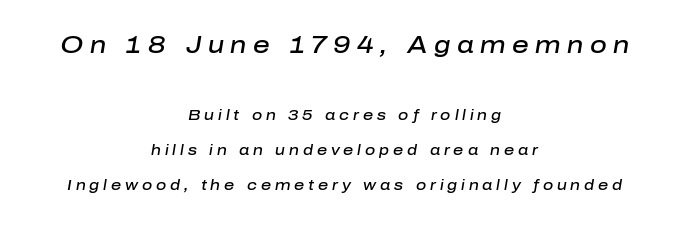
{"italic": "yes", "lean": "right", "slant_degrees": 10, "bold": "semi", "underline": "no", "align": "center", "line_spacing": "loose", "line_spacing_ratio": 2.48, "letter_spacing": "wide", "letter_spacing_em": 0.28, "larger_block": "first", "size_ratio": 1.64, "glyph_px": 23}
